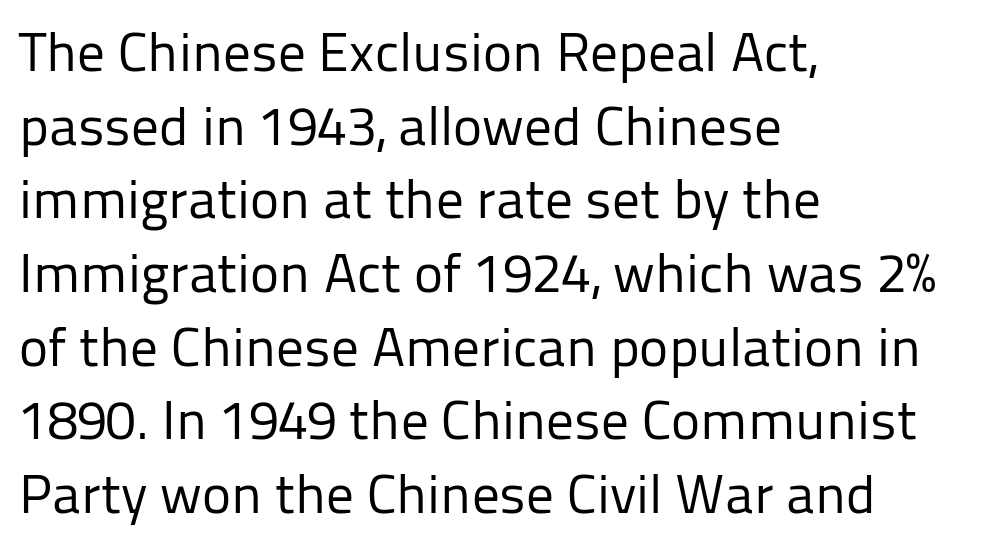
Quick note: interline space is typical. Character widths vary here, with narrow letters taking less room than wide ones. Decoration check: the copy has no underline. These lines stack with their left ends in a neat column. Serif or sans? Sans — the stroke terminals are bare. The letters look calm and open, with moderate or lighter stems.
